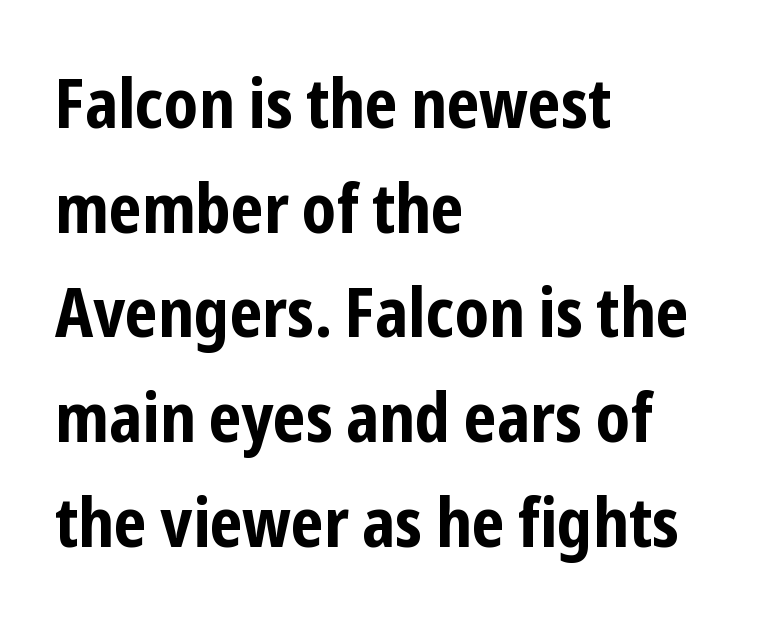
Q: Is the text bold? A: Yes.
Q: Is the text italic (slanted)? A: No, it is upright.
Q: Is the typeface a serif or a sans-serif typeface? A: Sans-serif.
Q: Is the text underlined? A: No.
Q: How is the paragraph aligned? A: Left-aligned.
Q: Is the spacing between letters normal or unusually wide? A: Normal.
Q: Is the spacing between lines tight, normal or loose? A: Normal.
Q: Width (condensed, normal, or wide)? A: Condensed.
Q: Stroke contrast? A: Low.
Q: x-height? A: Medium.
Q: Monospaced? A: No.
